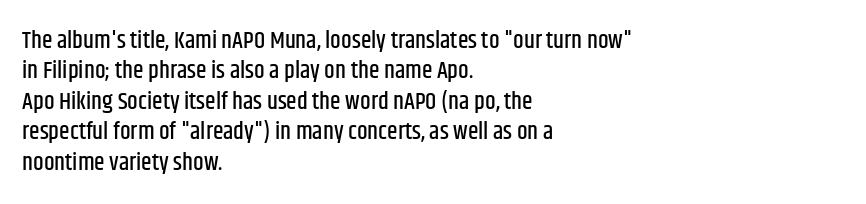
{"italic": "no", "underline": "no", "align": "left", "line_spacing": "normal", "line_spacing_ratio": 1.27, "letter_spacing": "normal", "letter_spacing_em": 0.0, "glyph_px": 24}
